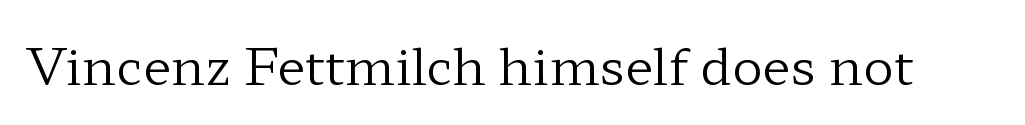
Think of a printed novel: that variable character pitch is what you see here. Do the letters lean? They stand straight. The space directly below the letters is spotless. The type family on display is of the serif kind. In terms of letterspacing, this is plain default setting. The font is comparable to plain body text, perhaps lighter.
